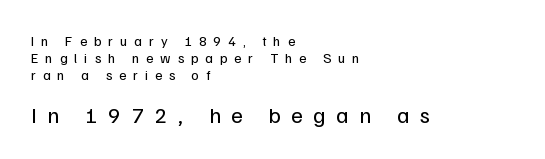
Q: Is the text bold? A: No.
Q: Is the text italic (slanted)? A: No, it is upright.
Q: Is the text underlined? A: No.
Q: How is the paragraph aligned? A: Left-aligned.
Q: Is the spacing between letters normal or unusually wide? A: Unusually wide.
Q: Which block of text is set in a larger size, the first (top) or the second (bottom)? A: The second (bottom) one.
